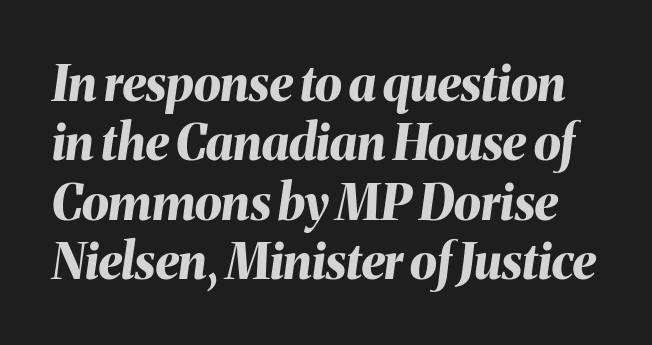
Caption: bold face, heavy strokes. Underlining? Definitely not there. Compared with typical body copy, the letter spacing here is the same. The letters advance in unequal steps, a hallmark of proportional type.
